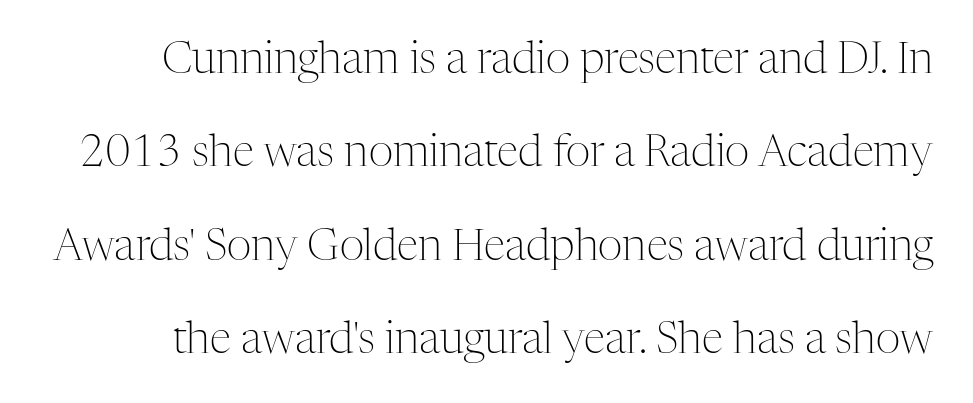
The image shows 43 px light serif type, upright; set loose line spacing (2.17x), normal letter spacing, not underlined; medium stroke contrast and a medium x-height.
